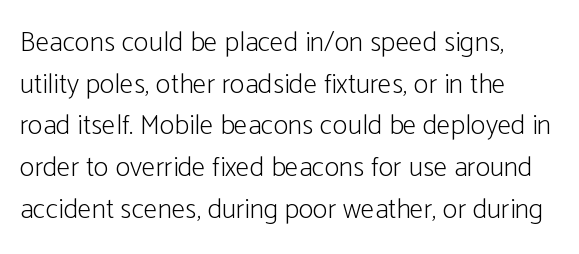
The image shows 28 px light, condensed sans-serif type, upright; set left-aligned, normal line spacing (1.49x), normal letter spacing, not underlined; low stroke contrast and a medium x-height.
